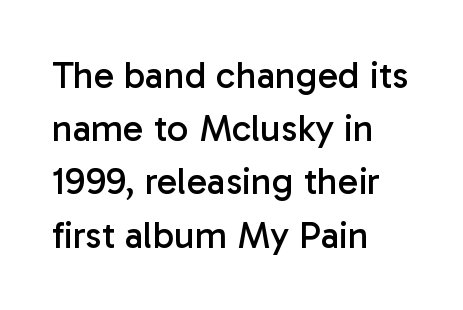
Q: Is the text bold? A: No.
Q: Is the text italic (slanted)? A: No, it is upright.
Q: Is the typeface a serif or a sans-serif typeface? A: Sans-serif.
Q: Is the text underlined? A: No.
Q: How is the paragraph aligned? A: Left-aligned.
Q: Is the spacing between letters normal or unusually wide? A: Normal.
Q: Is the spacing between lines tight, normal or loose? A: Normal.
Q: Width (condensed, normal, or wide)? A: Normal.
Q: Stroke contrast? A: Low.
Q: x-height? A: Medium.
Q: Monospaced? A: No.
